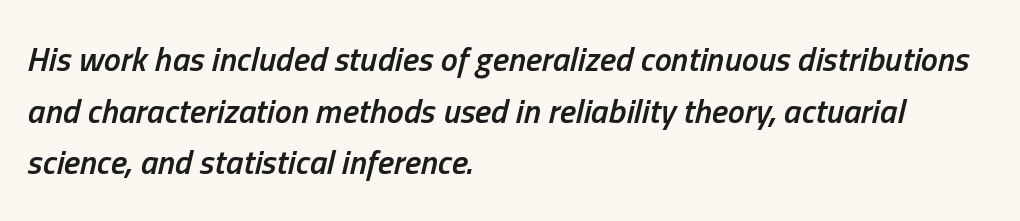
Is this a fixed-width face? No — the glyphs have proportional, varying widths. Just letters on the line, the space beneath them empty. Baseline-to-baseline distance is the conventional proportion of letter height. Caption: semibold face, moderately heavy strokes. There is no visible air inserted between adjacent glyphs.
